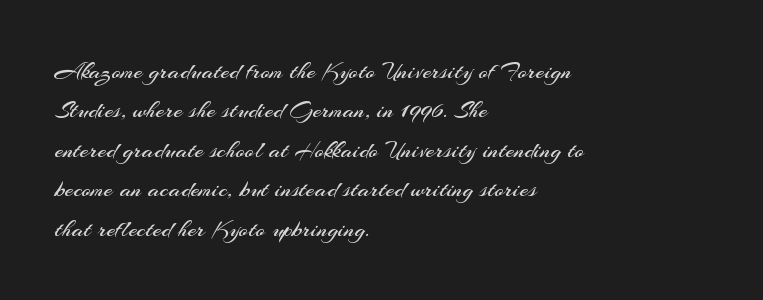
This block has exactly the height ordinary leading produces. Heft: none added — not bold. The face used here is rendered with its standard letterfit. Horizontally, the lines are justified to the leading edge only.
